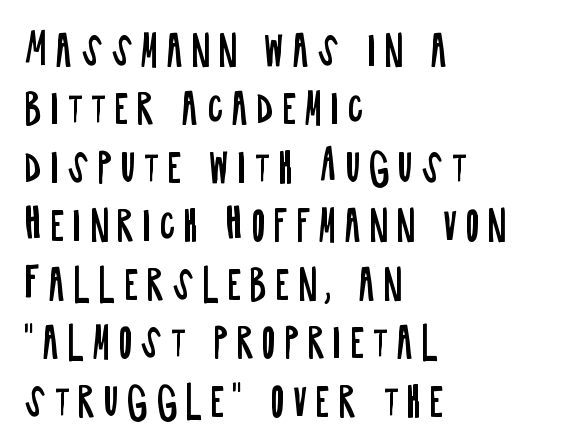
The image shows 39 px regular-weight, condensed sans-serif type, upright; set left-aligned, normal line spacing (1.5x), unusually wide letter spacing (+0.2 em), not underlined; low stroke contrast and a large x-height.
